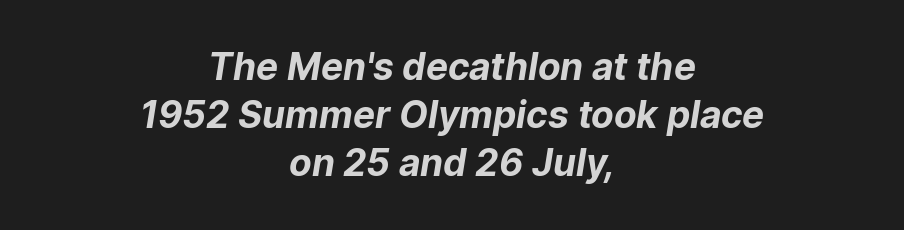
Q: Is the text bold? A: Yes.
Q: Is the typeface a serif or a sans-serif typeface? A: Sans-serif.
Q: Is the text underlined? A: No.
Q: How is the paragraph aligned? A: Centered.
Q: Is the spacing between letters normal or unusually wide? A: Normal.
Q: Is the spacing between lines tight, normal or loose? A: Normal.
Q: Width (condensed, normal, or wide)? A: Normal.
Q: Stroke contrast? A: Low.
Q: x-height? A: Medium.
Q: Monospaced? A: No.
